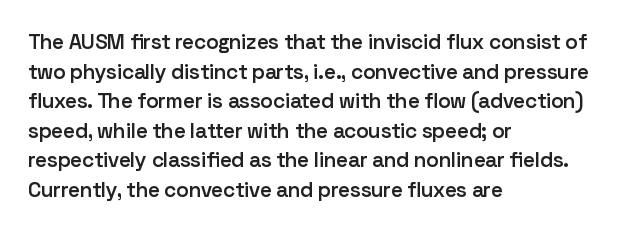
Q: Is the text bold? A: Semi-bold.
Q: Is the text italic (slanted)? A: No, it is upright.
Q: Is the text underlined? A: No.
Q: How is the paragraph aligned? A: Left-aligned.
Q: Is the spacing between letters normal or unusually wide? A: Normal.
Q: Is the spacing between lines tight, normal or loose? A: Normal.
